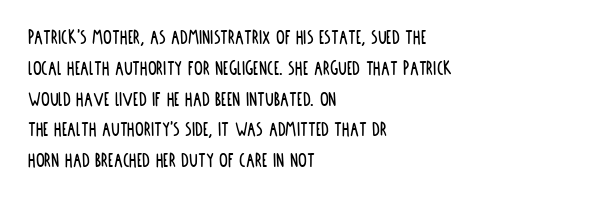
Q: Is the text italic (slanted)? A: No, it is upright.
Q: Is the text underlined? A: No.
Q: How is the paragraph aligned? A: Left-aligned.
Q: Is the spacing between letters normal or unusually wide? A: Normal.
Q: Is the spacing between lines tight, normal or loose? A: Normal.
